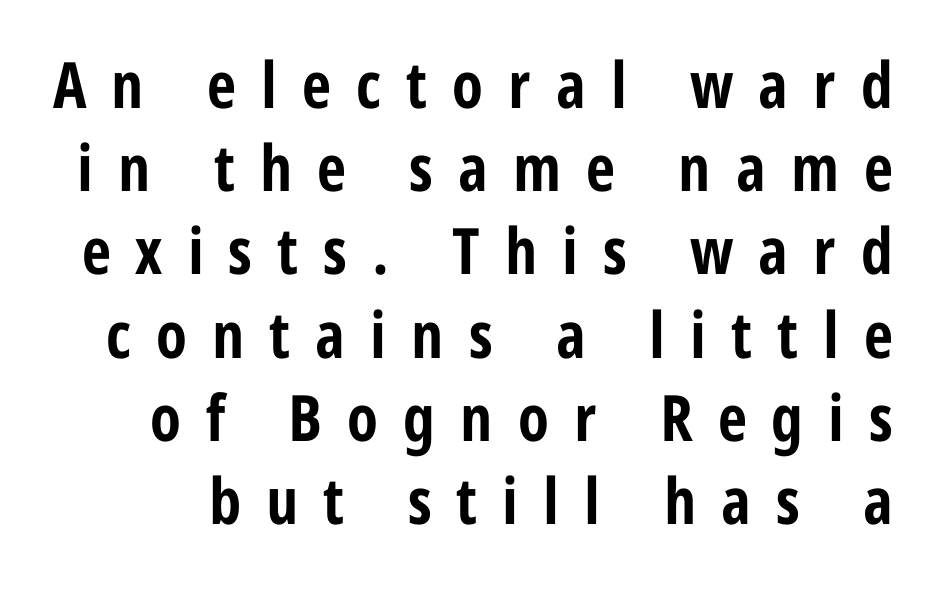
The image shows 64 px bold, condensed sans-serif type, upright; set normal line spacing (1.3x), unusually wide letter spacing (+0.39 em), not underlined; low stroke contrast and a medium x-height.
